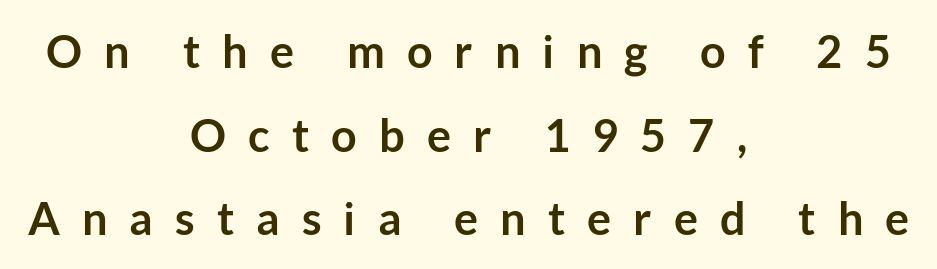
The image shows 45 px semibold sans-serif type, upright; set centered, line spacing 1.86x, unusually wide letter spacing (+0.49 em), not underlined; low stroke contrast and a medium x-height.
